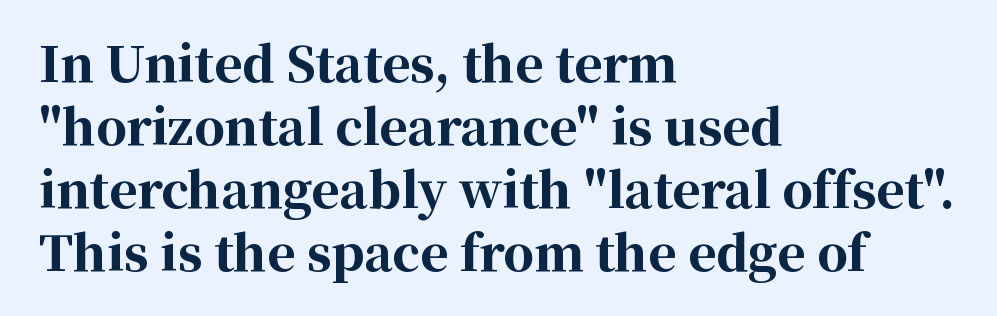
The area under the type is left untouched. Varying glyph widths throughout — classic text-font behaviour. Observe the serifs anchoring each vertical stroke in this sample. Strokes here are thick enough to call this a true bold. Tracking here is standard; glyphs follow each other at the usual distance.
